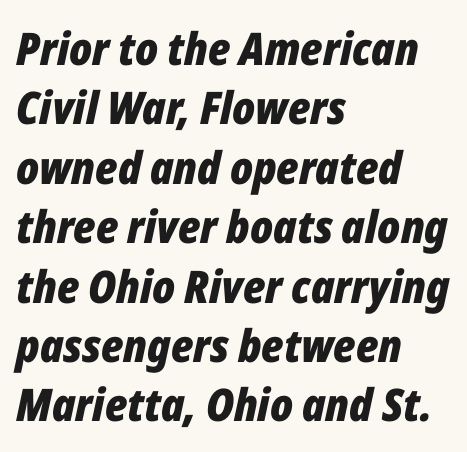
This block has exactly the height ordinary leading produces. Caption: standard tracking, unaltered. Compared with an ordinary text face, these strokes are far heavier — a full bold. Each letter keeps its own natural width here, so spacing adapts to shape. Has an underline been added? It has not. The paragraph shown leans on its left margin.
